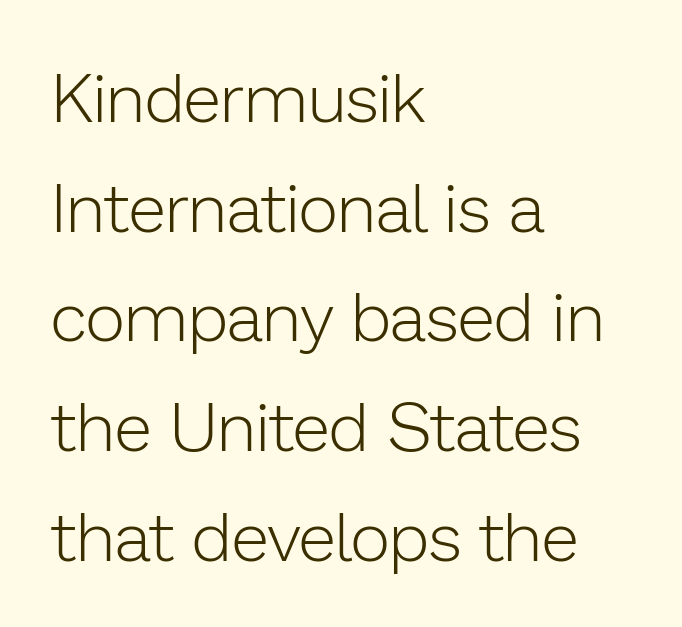
Q: Is the text bold? A: No.
Q: Is the text italic (slanted)? A: No, it is upright.
Q: Is the typeface a serif or a sans-serif typeface? A: Sans-serif.
Q: Is the text underlined? A: No.
Q: How is the paragraph aligned? A: Left-aligned.
Q: Is the spacing between letters normal or unusually wide? A: Normal.
Q: Is the spacing between lines tight, normal or loose? A: Normal.
Q: Width (condensed, normal, or wide)? A: Normal.
Q: Stroke contrast? A: Low.
Q: x-height? A: Medium.
Q: Monospaced? A: No.
